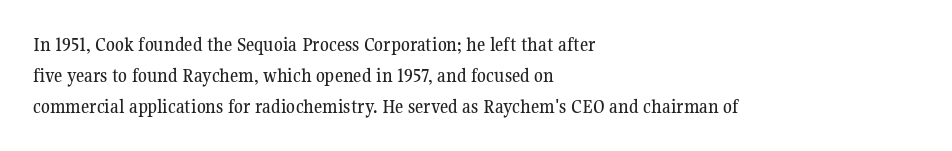
{"italic": "no", "underline": "no", "align": "left", "line_spacing": "normal", "line_spacing_ratio": 1.54, "letter_spacing": "normal", "letter_spacing_em": 0.0, "glyph_px": 20}
